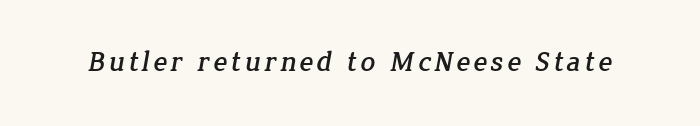
{"serif": "yes", "width": "normal", "stroke_contrast": "low", "x_height": "medium", "monospaced": "no", "underline": "no", "glyph_px": 29}
